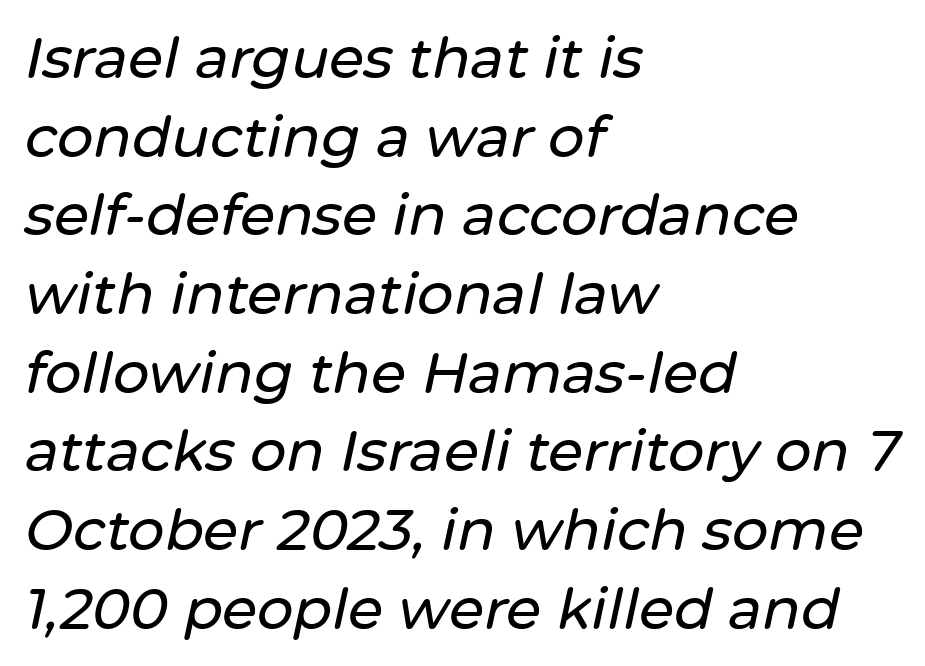
Lines of text with bare space underneath. These lines keep a tight, regular rhythm from letter to letter. The passage shown is typed in a proportional face where columns would drift. The passage shown stacks its lines at a standard gap. It's the slanting kind of type. Notice how the passage keeps a crisp vertical edge on the left only.
